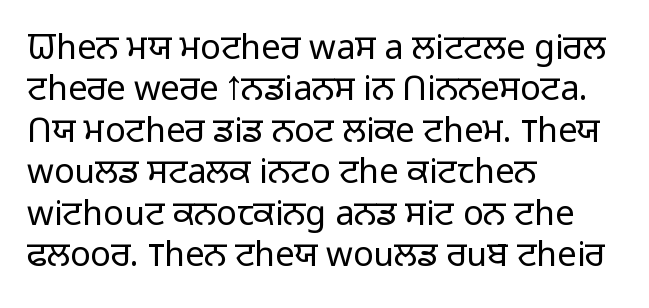
Q: Is the text bold? A: No.
Q: Is the text italic (slanted)? A: No, it is upright.
Q: Is the typeface a serif or a sans-serif typeface? A: Sans-serif.
Q: Is the text underlined? A: No.
Q: How is the paragraph aligned? A: Left-aligned.
Q: Is the spacing between letters normal or unusually wide? A: Normal.
Q: Width (condensed, normal, or wide)? A: Normal.
Q: Stroke contrast? A: Low.
Q: x-height? A: Medium.
Q: Monospaced? A: No.
